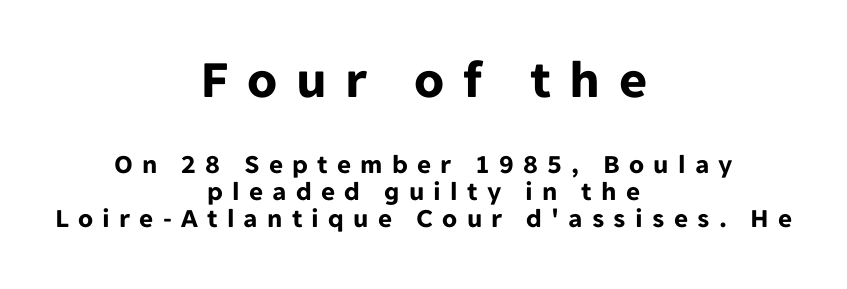
{"serif": "no", "italic": "no", "bold": "yes", "weight": "bold", "width": "normal", "stroke_contrast": "low", "x_height": "medium", "monospaced": "no", "underline": "no", "align": "center", "line_spacing": "tight", "line_spacing_ratio": 1.0, "letter_spacing": "wide", "letter_spacing_em": 0.34, "larger_block": "first", "size_ratio": 2.0, "glyph_px": 54}
